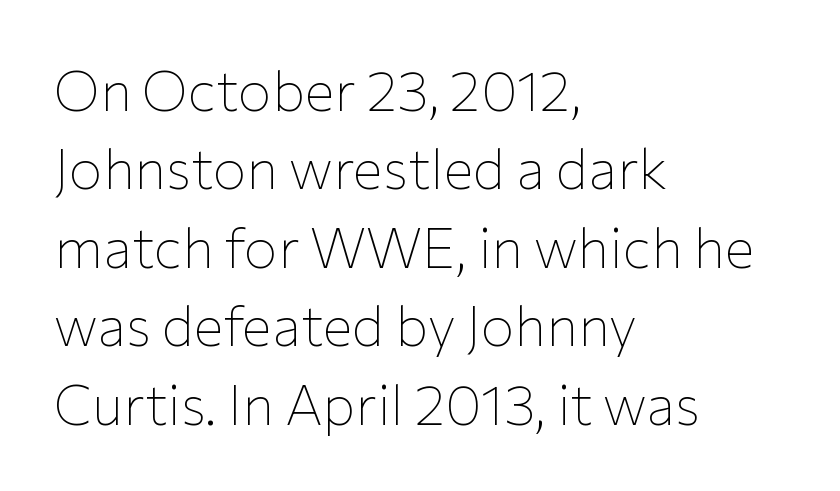
Are there feet on the stems? There aren't — it's a sans. The face used here is proportionally spaced, like ordinary book or web type. The baseline area is clear. Vertical strokes here are truly vertical. Typeset ragged right — the left edge is the straight one.
